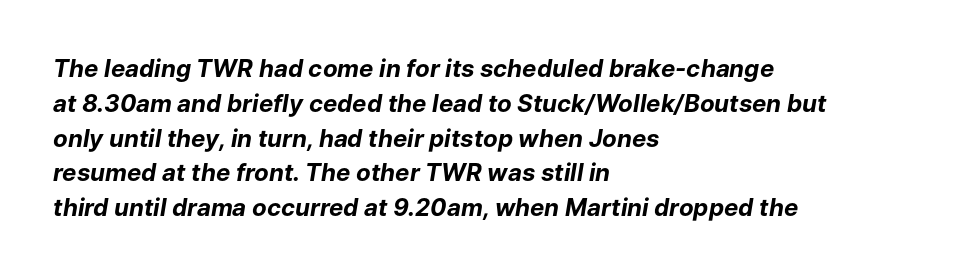
The image shows 24 px bold type, italic (leaning right); set left-aligned, normal line spacing (1.45x), normal letter spacing, not underlined.
